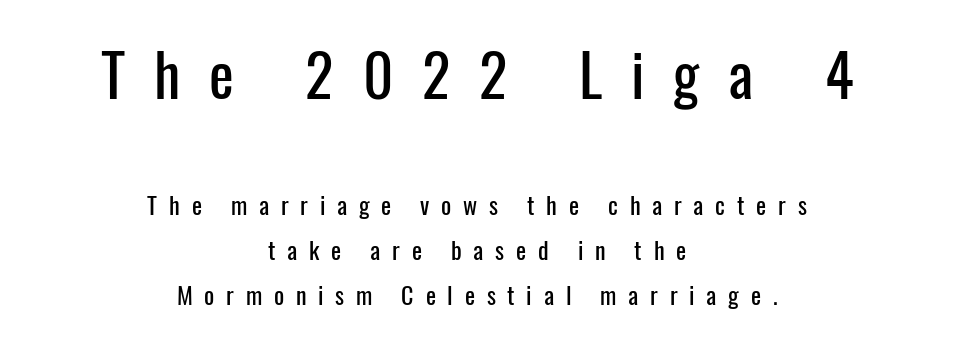
The image shows 59 px condensed sans-serif type, upright; set centered, line spacing 1.88x, unusually wide letter spacing (+0.49 em), not underlined; the first (top) block is 2.46x larger; low stroke contrast and a medium x-height.
